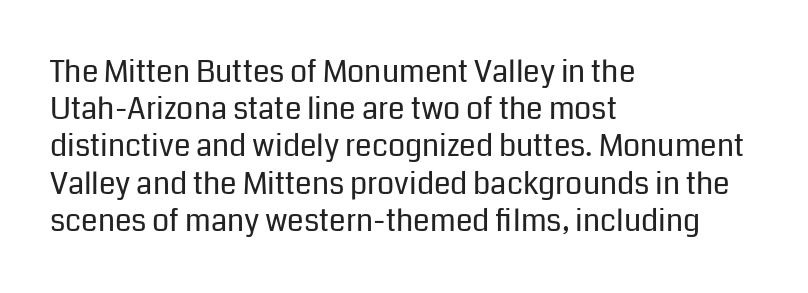
The image shows 30 px regular-weight sans-serif type, upright; set left-aligned, line spacing 1.24x, normal letter spacing, not underlined; low stroke contrast and a medium x-height.
